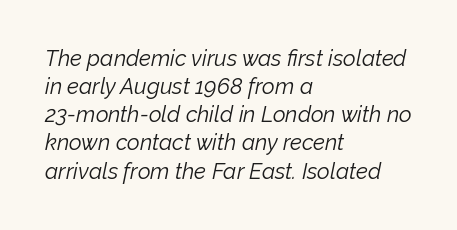
{"italic": "yes", "lean": "right", "slant_degrees": 12, "bold": "no", "underline": "no", "align": "left", "line_spacing": "normal", "line_spacing_ratio": 1.28, "letter_spacing": "normal", "letter_spacing_em": 0.0, "glyph_px": 22}
